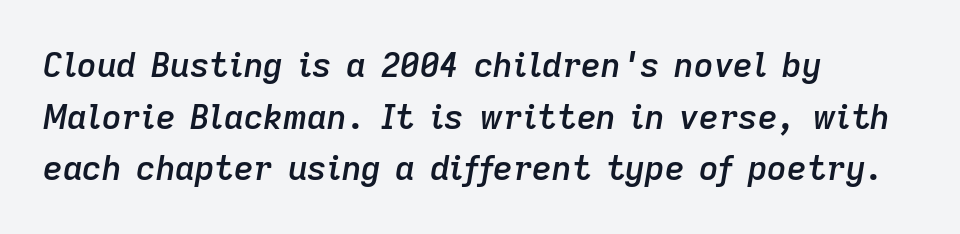
Short note: letters normally spaced. This is moderately heavy type, rendered in semibold. The letters advance in unequal steps, a hallmark of proportional type. The gap between lines stays unmarked.
